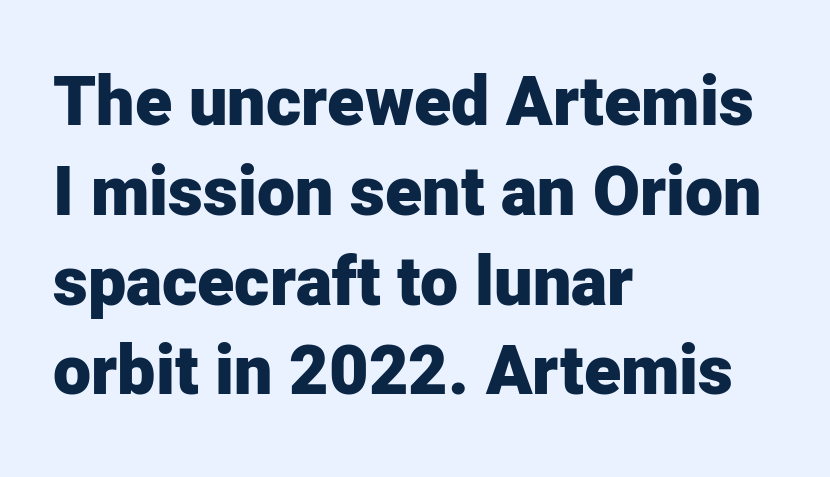
A typesetter would call this proportional, since set widths differ per character. This block has exactly the height ordinary leading produces. Ascenders rise straight up at ninety degrees. The glyphs are unaccompanied by any horizontal stroke below them. The face used here has the dense, thick strokes of a bold. The rendering keeps characters at their native spacing.
